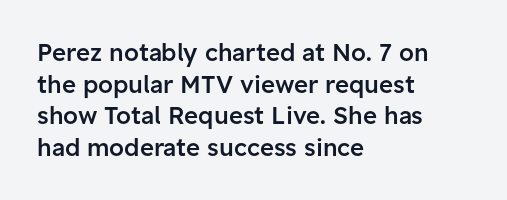
Q: Is the text bold? A: Semi-bold.
Q: Is the text italic (slanted)? A: No, it is upright.
Q: Is the text underlined? A: No.
Q: How is the paragraph aligned? A: Left-aligned.
Q: Is the spacing between letters normal or unusually wide? A: Normal.
Q: Is the spacing between lines tight, normal or loose? A: Normal.
